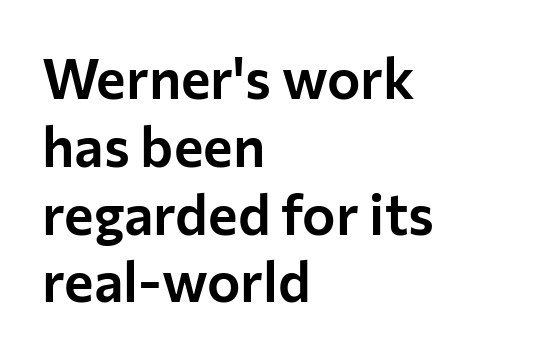
{"serif": "no", "italic": "no", "width": "normal", "stroke_contrast": "low", "x_height": "medium", "monospaced": "no", "underline": "no", "align": "left", "line_spacing_ratio": 1.21, "letter_spacing": "normal", "letter_spacing_em": 0.0, "glyph_px": 56}
